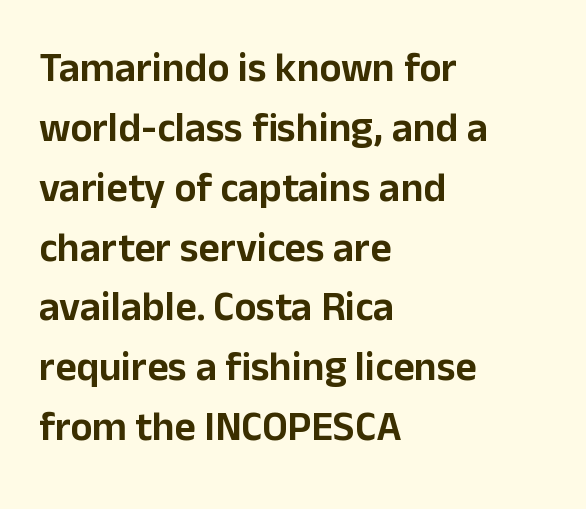
Q: Is the text italic (slanted)? A: No, it is upright.
Q: Is the typeface a serif or a sans-serif typeface? A: Sans-serif.
Q: Is the text underlined? A: No.
Q: How is the paragraph aligned? A: Left-aligned.
Q: Is the spacing between letters normal or unusually wide? A: Normal.
Q: Is the spacing between lines tight, normal or loose? A: Normal.
Q: Width (condensed, normal, or wide)? A: Normal.
Q: Stroke contrast? A: Low.
Q: x-height? A: Medium.
Q: Monospaced? A: No.
